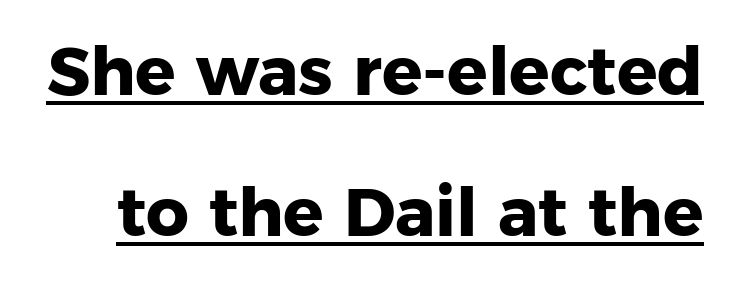
Q: Is the text bold? A: Yes.
Q: Is the text italic (slanted)? A: No, it is upright.
Q: Is the typeface a serif or a sans-serif typeface? A: Sans-serif.
Q: Is the text underlined? A: Yes.
Q: Is the spacing between letters normal or unusually wide? A: Normal.
Q: Is the spacing between lines tight, normal or loose? A: Loose.
Q: Width (condensed, normal, or wide)? A: Normal.
Q: Stroke contrast? A: Low.
Q: x-height? A: Medium.
Q: Monospaced? A: No.
